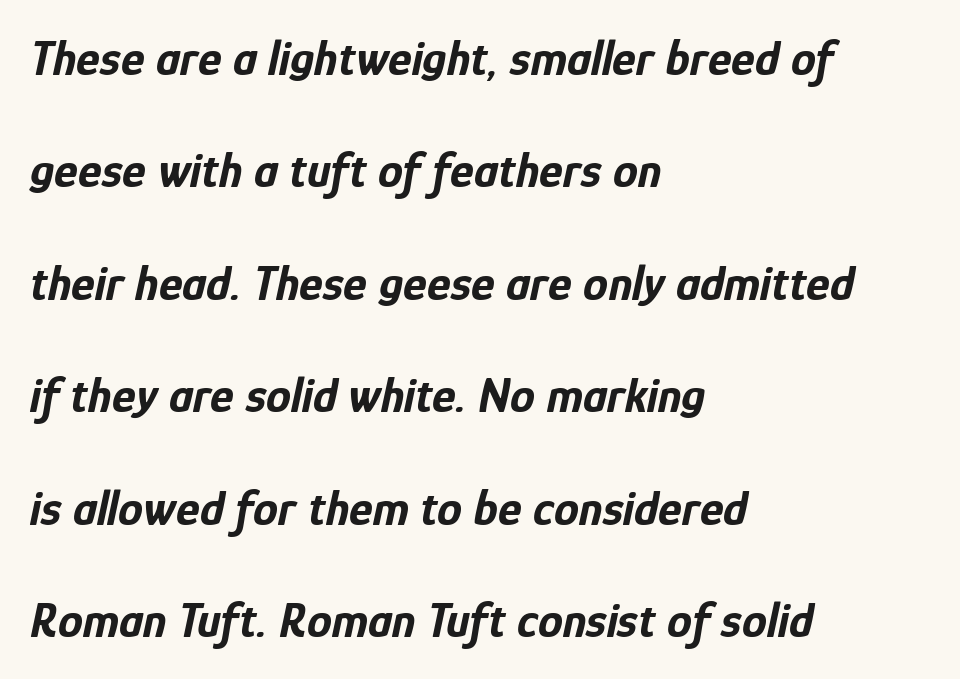
The image shows 50 px bold, condensed type, italic (leaning right); set left-aligned, loose line spacing (2.25x), normal letter spacing, not underlined; low stroke contrast and a medium x-height.
